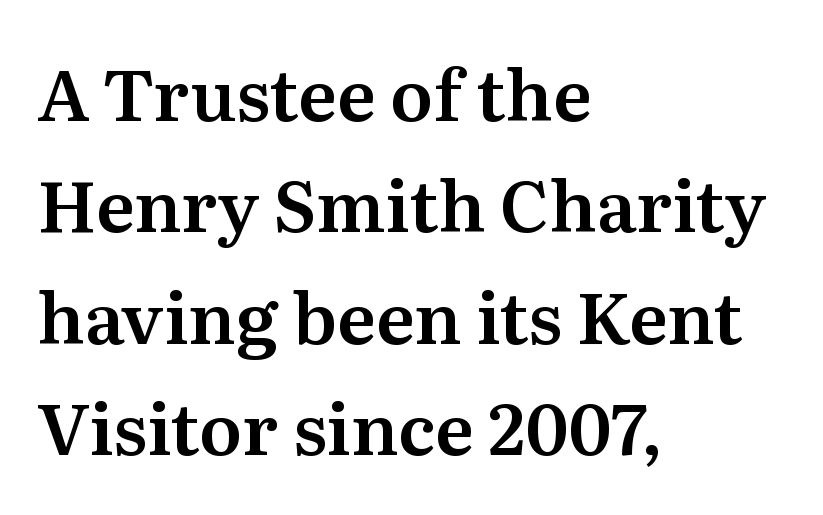
{"serif": "yes", "italic": "no", "width": "normal", "stroke_contrast": "medium", "x_height": "medium", "monospaced": "no", "underline": "no", "align": "left", "line_spacing": "normal", "line_spacing_ratio": 1.57, "letter_spacing": "normal", "letter_spacing_em": 0.0, "glyph_px": 71}
